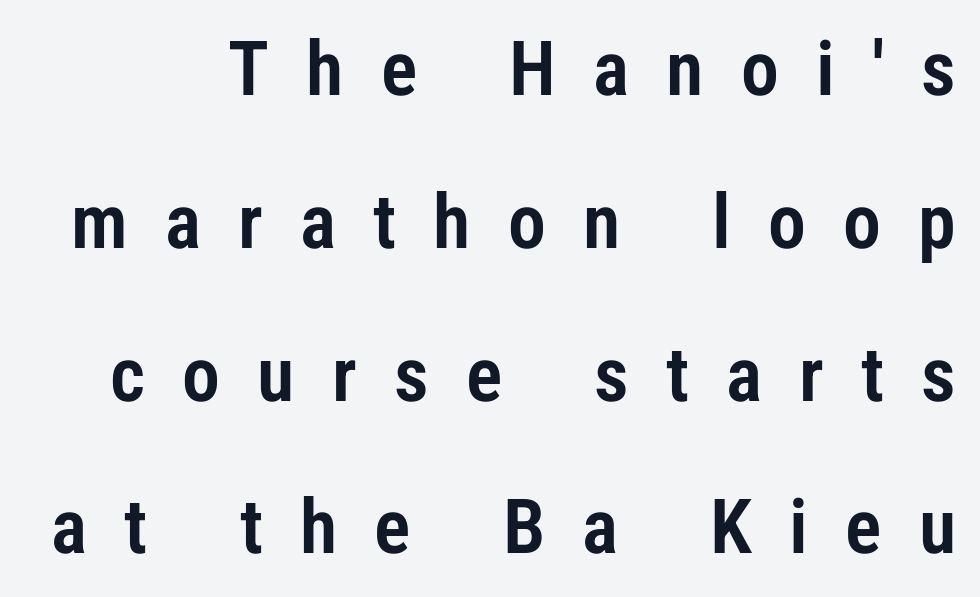
Q: Is the text italic (slanted)? A: No, it is upright.
Q: Is the typeface a serif or a sans-serif typeface? A: Sans-serif.
Q: Is the text underlined? A: No.
Q: Is the spacing between letters normal or unusually wide? A: Unusually wide.
Q: Is the spacing between lines tight, normal or loose? A: Loose.
Q: Width (condensed, normal, or wide)? A: Condensed.
Q: Stroke contrast? A: Low.
Q: x-height? A: Medium.
Q: Monospaced? A: No.
